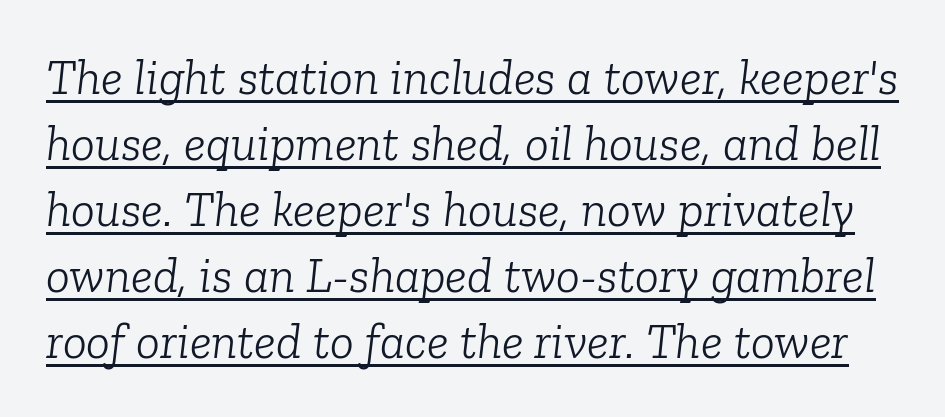
{"serif": "yes", "italic": "yes", "lean": "right", "slant_degrees": 6, "bold": "no", "weight": "light", "width": "normal", "stroke_contrast": "low", "x_height": "medium", "monospaced": "no", "underline": "yes", "line_spacing": "normal", "line_spacing_ratio": 1.32, "letter_spacing": "normal", "letter_spacing_em": 0.0, "glyph_px": 50}
